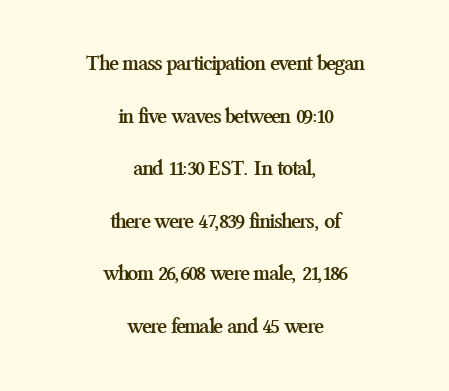
Q: Is the text bold? A: Yes.
Q: Is the text italic (slanted)? A: No, it is upright.
Q: Is the text underlined? A: No.
Q: How is the paragraph aligned? A: Centered.
Q: Is the spacing between letters normal or unusually wide? A: Normal.
Q: Is the spacing between lines tight, normal or loose? A: Loose.
